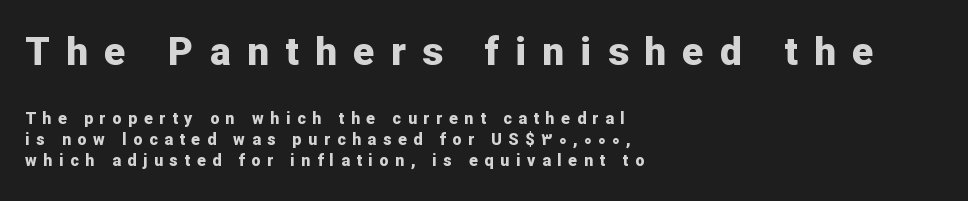
{"serif": "no", "italic": "no", "bold": "yes", "weight": "bold", "width": "normal", "stroke_contrast": "low", "x_height": "medium", "monospaced": "no", "underline": "no", "align": "left", "line_spacing": "normal", "line_spacing_ratio": 1.31, "letter_spacing": "wide", "letter_spacing_em": 0.42, "larger_block": "first", "size_ratio": 2.44, "glyph_px": 39}
